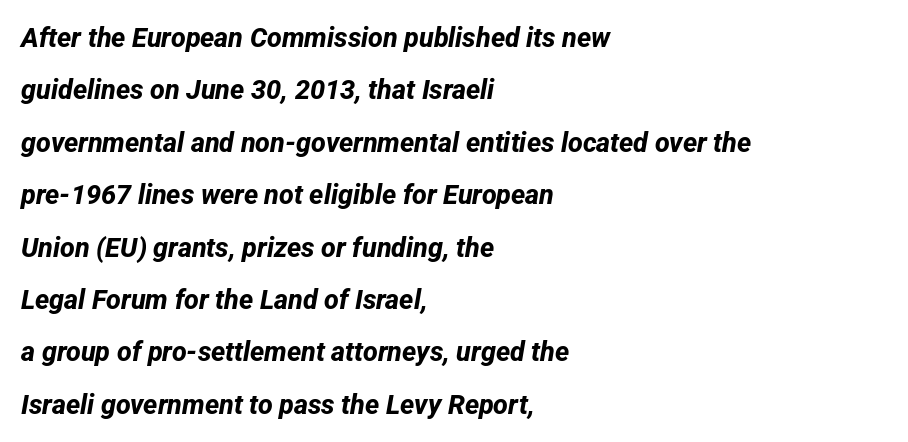
Check under the words: just untouched page. Interline gaps are noticeably wide in this sample. Nothing unusual about the tracking: characters are spaced as the font intends. Students, this is bold: see how much ink each stroke carries.
